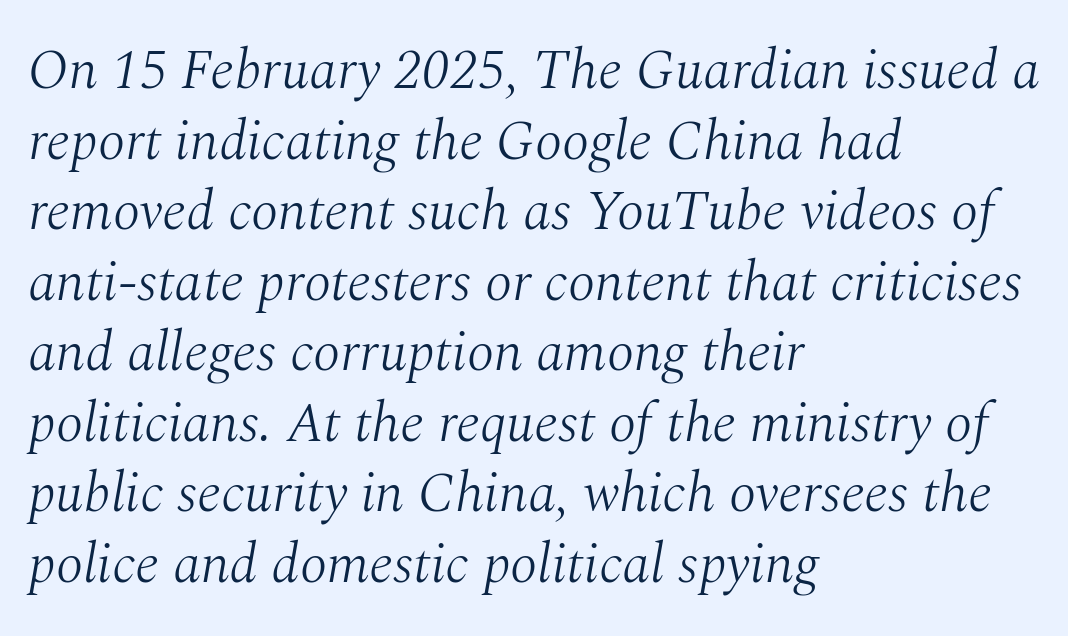
{"serif": "yes", "italic": "yes", "lean": "right", "slant_degrees": 10, "bold": "no", "weight": "light", "width": "normal", "stroke_contrast": "medium", "x_height": "medium", "monospaced": "no", "underline": "no", "align": "left", "line_spacing": "normal", "line_spacing_ratio": 1.26, "letter_spacing": "normal", "letter_spacing_em": 0.0, "glyph_px": 56}
